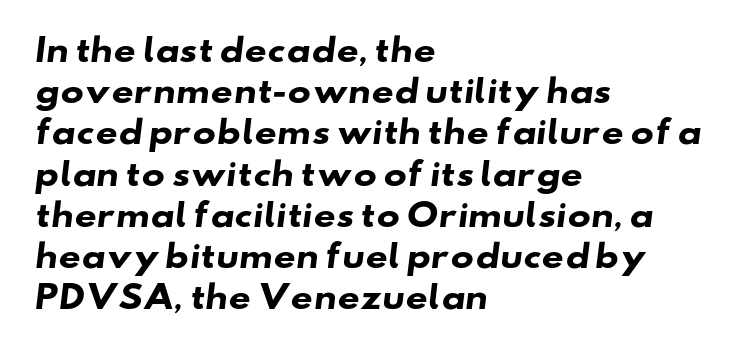
The image shows 31 px heavy, wide sans-serif type; set left-aligned, normal line spacing (1.33x), normal letter spacing, not underlined; low stroke contrast and a small x-height.
